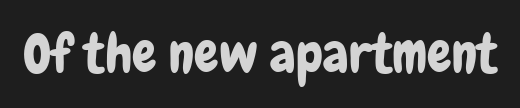
{"serif": "no", "italic": "no", "width": "condensed", "stroke_contrast": "low", "x_height": "medium", "monospaced": "no", "underline": "no", "letter_spacing": "normal", "letter_spacing_em": 0.0, "glyph_px": 54}
